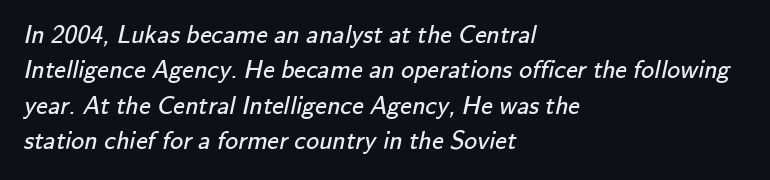
Q: Is the text bold? A: No.
Q: Is the text underlined? A: No.
Q: How is the paragraph aligned? A: Left-aligned.
Q: Is the spacing between letters normal or unusually wide? A: Normal.
Q: Is the spacing between lines tight, normal or loose? A: Normal.
